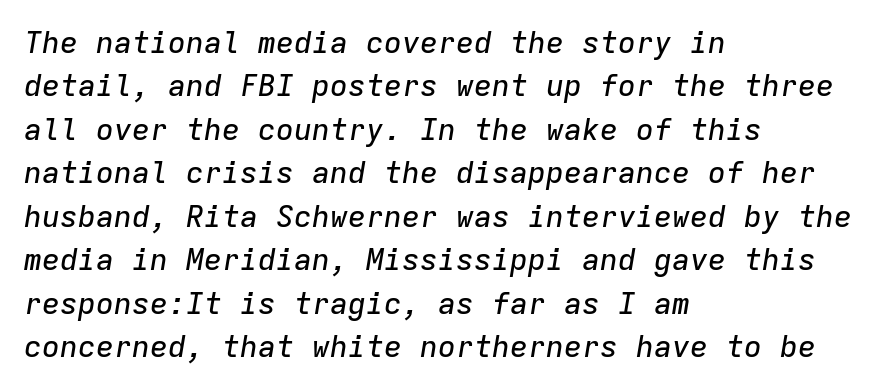
Does extra space separate the letters? No, they use regular spacing. Each line starts at the same left margin while the right side varies. The face used here is monospaced, like something from a code editor. The block of text has a typical density, with ordinary space between rows. The text carries the slant typical of an italic or oblique font.
